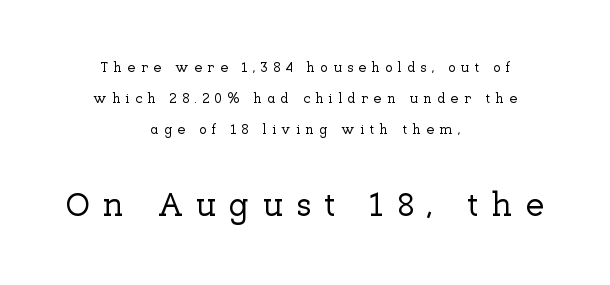
The image shows 34 px serif type, upright; set centered, loose line spacing (2.2x), unusually wide letter spacing (+0.37 em), not underlined; the second (bottom) block is 2.43x larger; low stroke contrast and a medium x-height.
